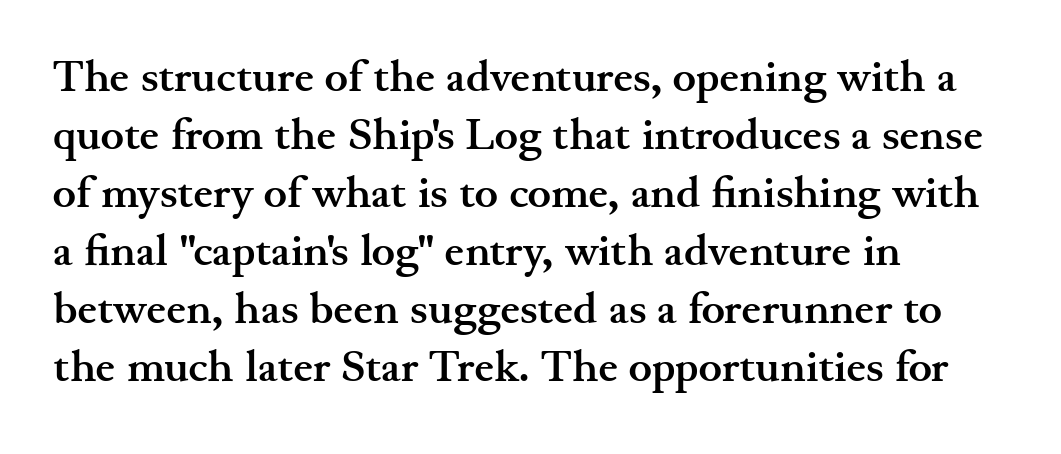
Italic: no, the glyphs are upright roman. The face used here is rendered with its standard letterfit. Here the designer chose a conventional face with non-uniform glyph widths. The paragraph shown leans on its left margin. Font category for this specimen: serif.
